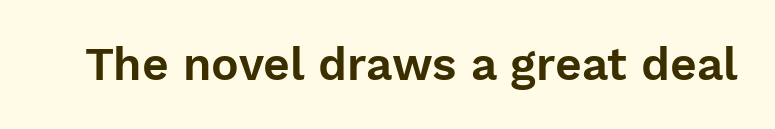
{"serif": "no", "italic": "no", "width": "normal", "stroke_contrast": "low", "x_height": "medium", "monospaced": "no", "underline": "no", "letter_spacing": "normal", "letter_spacing_em": 0.0, "glyph_px": 46}
